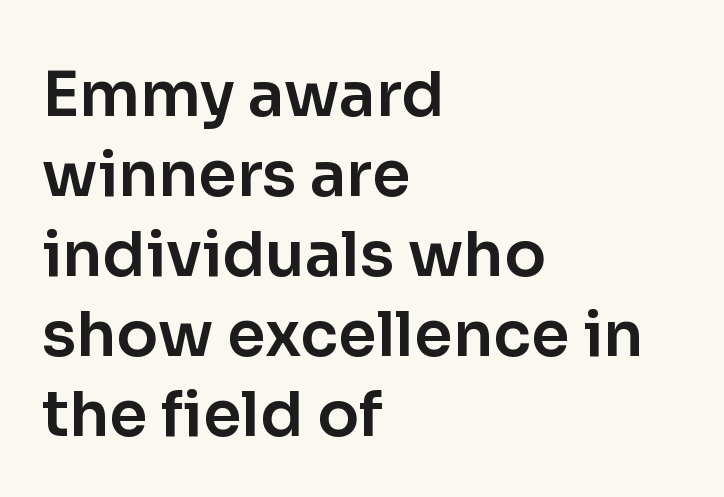
Q: Is the text italic (slanted)? A: No, it is upright.
Q: Is the typeface a serif or a sans-serif typeface? A: Sans-serif.
Q: Is the text underlined? A: No.
Q: How is the paragraph aligned? A: Left-aligned.
Q: Is the spacing between letters normal or unusually wide? A: Normal.
Q: Is the spacing between lines tight, normal or loose? A: Normal.
Q: Width (condensed, normal, or wide)? A: Normal.
Q: Stroke contrast? A: Low.
Q: x-height? A: Medium.
Q: Monospaced? A: No.
